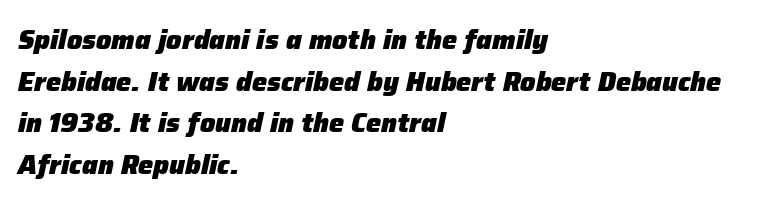
Students, this is bold: see how much ink each stroke carries. Is the type slanted? Yes — the strokes lean at a clear angle. Typeset ragged right — the left edge is the straight one. Rows of type keep a routine distance in the vertical direction. The passage shown is not underscored anywhere.
